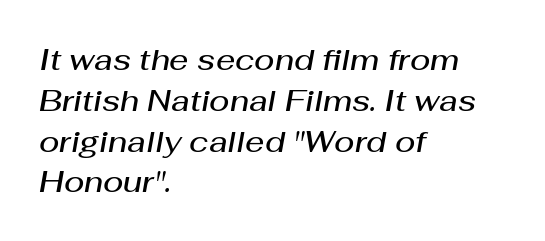
The paragraph shown leans on its left margin. The rendering uses natural spacing where letterforms have individual widths. This rendering leaves character spacing at its baseline value. Each glyph is drawn with semibold strokes, heavier than normal yet not fully bold. Rendered with sloped, italic letterforms. Compared with typical paragraphs, the rows here are spaced about the same.
